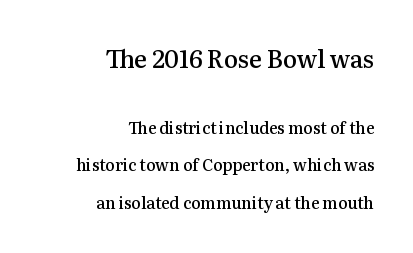
The image shows 24 px text type, upright; set right-aligned, loose line spacing (2.35x), normal letter spacing, not underlined; the first (top) block is 1.5x larger.
